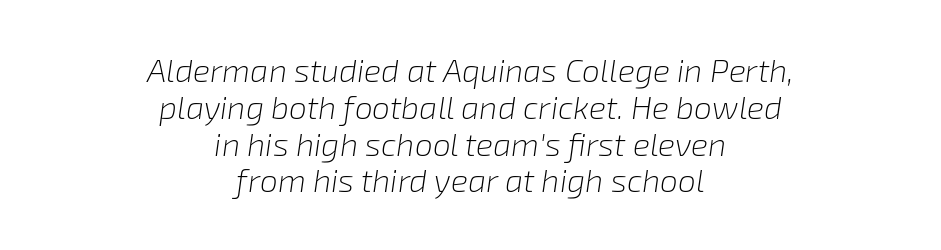
Character widths vary here, with narrow letters taking less room than wide ones. Type without underlining. The face used here has a pronounced slope to its letters. The paragraph has two soft edges and a firm central axis. Spacing between characters is what you'd get straight out of the box. The passage shown is not bold in any degree.
